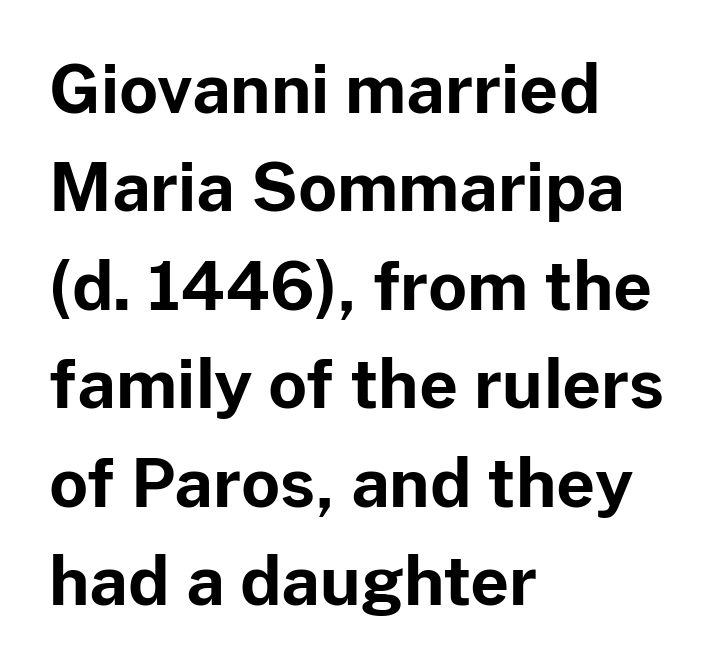
Notice how the passage keeps a crisp vertical edge on the left only. This sample uses an upright cut, with every glyph sitting square on the baseline. How are the letters spaced? Ordinarily, with no added tracking. Descenders hang freely into open space. Are there feet on the stems? There aren't — it's a sans.
